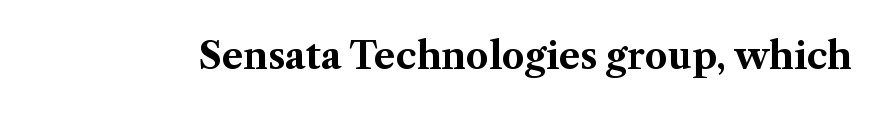
The glyphs are unaccompanied by any horizontal stroke below them. Stroke terminals: seriffed. This is roman type, the default non-slanted kind. The strokes are fattened all the way to bold. Do the characters align in a grid? No, the font is proportional. Tracking value appears to be zero — textbook default spacing.
